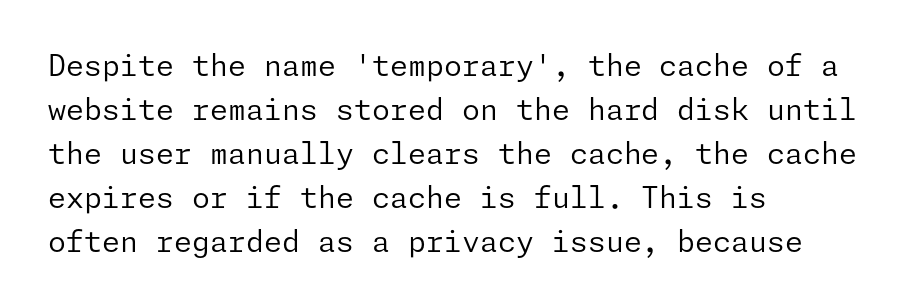
The image shows 29 px regular-weight sans-serif type, upright; set left-aligned, normal line spacing (1.52x), normal letter spacing, not underlined; low stroke contrast and a medium x-height.
